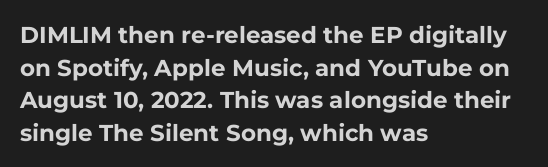
The image shows 23 px bold type, upright; set left-aligned, normal line spacing (1.42x), normal letter spacing, not underlined.
